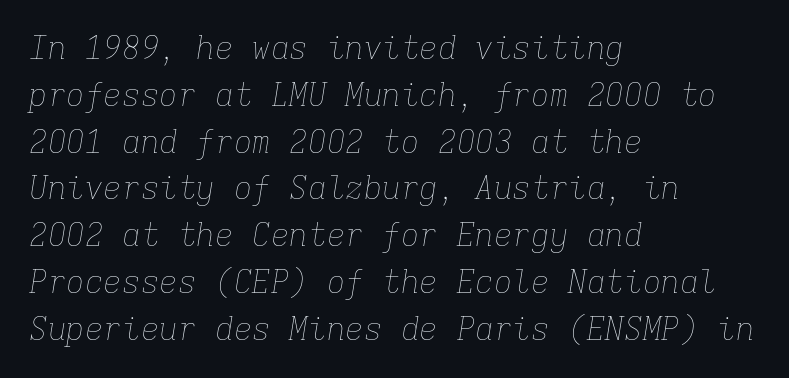
The vertical gap from one line to the next is medium. No letter is thick-stroked: the sample isn't bold. Is the letter spacing exaggerated? No — it looks like the ordinary default. These lines stack with their left ends in a neat column. Here the designer chose a console-style face with uniform glyph widths.
